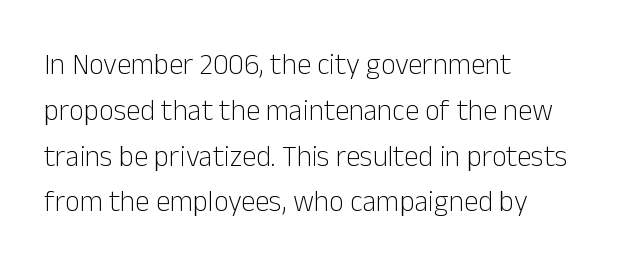
A typesetter would call this proportional, since set widths differ per character. This sample keeps an unexceptional amount of space between lines. The face used here is rendered with its standard letterfit. Where is the straight margin? On the left. The typeface chosen for these lines omits serifs. Unbolded letterforms with no extra heft.
